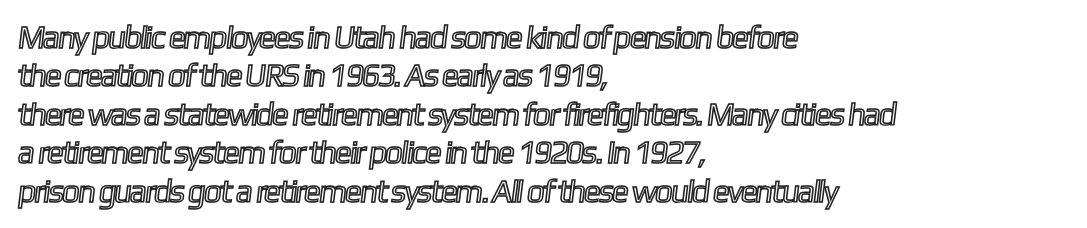
{"width": "condensed", "x_height": "medium", "monospaced": "no", "underline": "no", "align": "left", "line_spacing_ratio": 1.2, "letter_spacing": "normal", "letter_spacing_em": 0.0, "glyph_px": 32}
